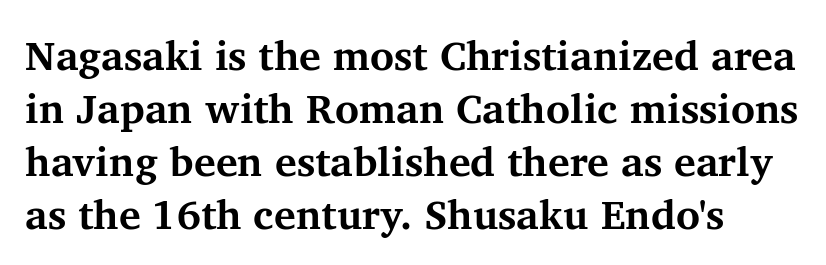
Anything drawn beneath the words? Only blank space. Words appear dense and cohesive because spacing is normal. You'd pick this weight for a headline — it's a proper bold. The passage shown is typed in a proportional face where columns would drift.
